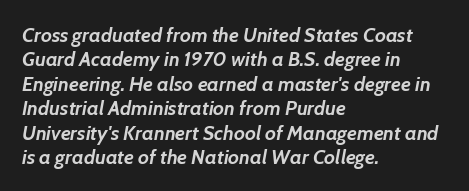
{"italic": "yes", "lean": "right", "slant_degrees": 7, "bold": "yes", "underline": "no", "align": "left", "line_spacing_ratio": 1.22, "letter_spacing": "normal", "letter_spacing_em": 0.0, "glyph_px": 20}
